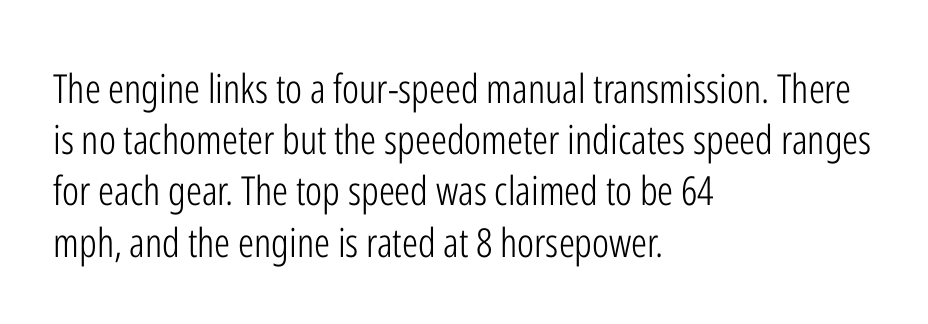
The image shows 40 px light, condensed sans-serif type, upright; set left-aligned, normal line spacing (1.28x), normal letter spacing, not underlined; low stroke contrast and a medium x-height.
